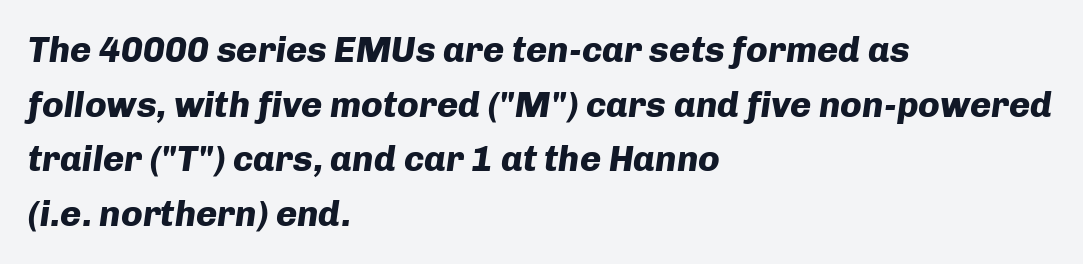
Every character sits at an angle, as italics do. The characters look thick and weighty, a clear bold. The block of text has a typical density, with ordinary space between rows. Quick note: underline off.
